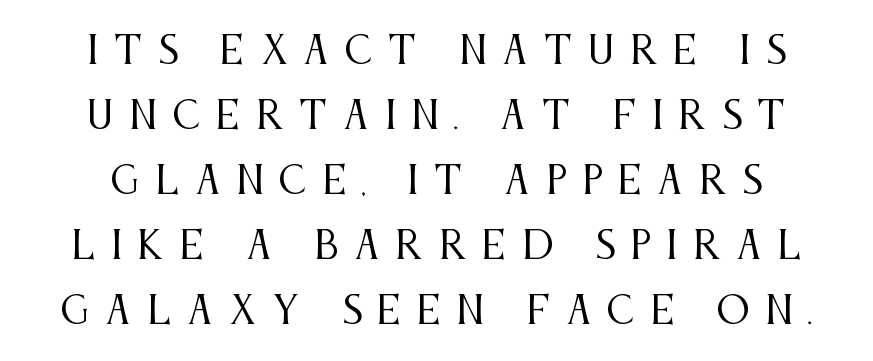
Q: Is the text bold? A: No.
Q: Is the text italic (slanted)? A: No, it is upright.
Q: Is the typeface a serif or a sans-serif typeface? A: Serif.
Q: Is the text underlined? A: No.
Q: Is the spacing between letters normal or unusually wide? A: Unusually wide.
Q: Width (condensed, normal, or wide)? A: Condensed.
Q: Stroke contrast? A: Medium.
Q: x-height? A: Large.
Q: Monospaced? A: No.
